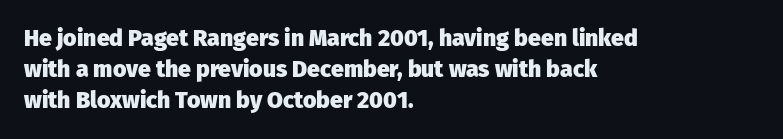
Q: Is the text bold? A: Yes.
Q: Is the text italic (slanted)? A: No, it is upright.
Q: Is the text underlined? A: No.
Q: How is the paragraph aligned? A: Left-aligned.
Q: Is the spacing between letters normal or unusually wide? A: Normal.
Q: Is the spacing between lines tight, normal or loose? A: Normal.
